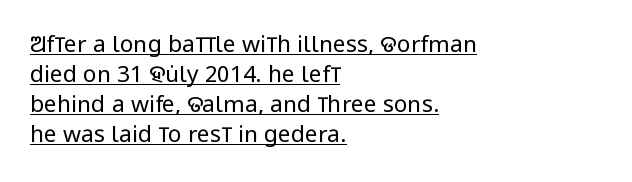
The passage shown has conventional tracking throughout. Compared with typical paragraphs, the rows here are spaced about the same. When letters stand straight like this, we call the style roman or upright. The strokes carry an ordinary text weight at most.
